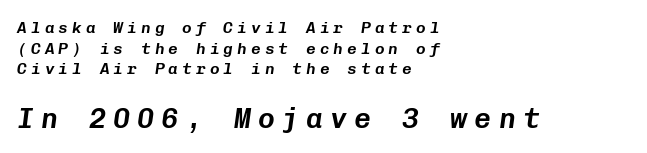
Someone cranked the tracking dial way up on this one. The gap between lines stays unmarked. Interline gaps are of average width in this sample. The lower block of text is set noticeably larger than the block above it. The face used here is monospaced, like something from a code editor.
